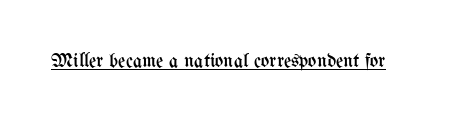
The image shows 20 px text type, upright; set normal letter spacing, underlined.
